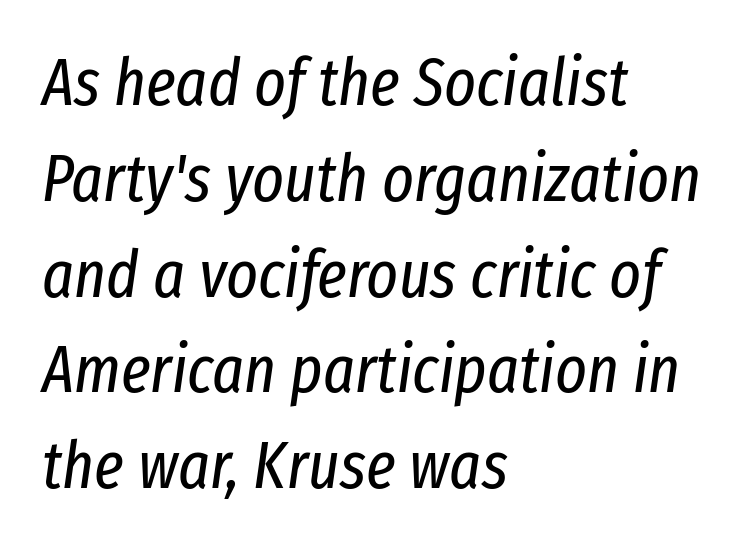
The image shows 67 px regular-weight, condensed type, italic (leaning right); set left-aligned, normal line spacing (1.43x), normal letter spacing, not underlined; low stroke contrast and a medium x-height.
